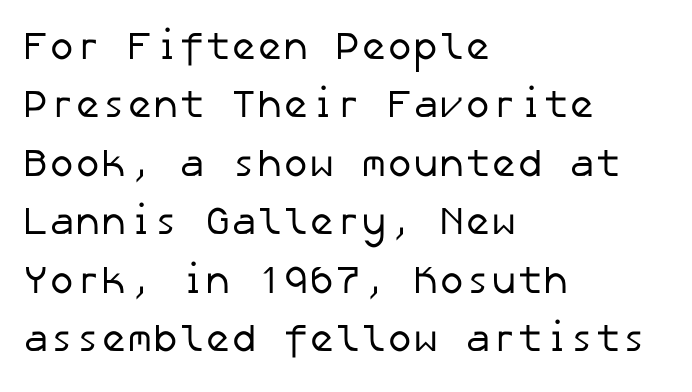
Q: Is the text bold? A: No.
Q: Is the typeface a serif or a sans-serif typeface? A: Sans-serif.
Q: Is the text underlined? A: No.
Q: How is the paragraph aligned? A: Left-aligned.
Q: Is the spacing between letters normal or unusually wide? A: Normal.
Q: Is the spacing between lines tight, normal or loose? A: Normal.
Q: Width (condensed, normal, or wide)? A: Normal.
Q: Stroke contrast? A: Low.
Q: x-height? A: Medium.
